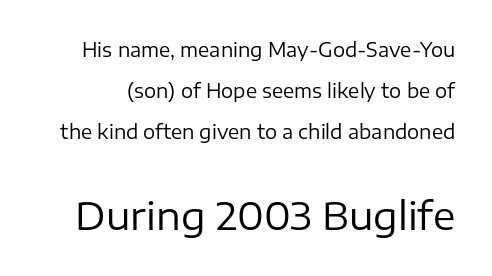
{"serif": "no", "italic": "no", "bold": "no", "weight": "regular", "width": "normal", "stroke_contrast": "low", "x_height": "medium", "monospaced": "no", "underline": "no", "line_spacing": "loose", "line_spacing_ratio": 2.15, "letter_spacing": "normal", "letter_spacing_em": 0.0, "larger_block": "second", "size_ratio": 2.0, "glyph_px": 38}
